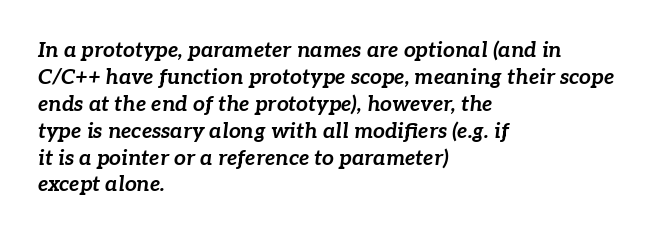
Q: Is the text bold? A: Yes.
Q: Is the text italic (slanted)? A: Yes, it leans right by about 7 degrees.
Q: Is the text underlined? A: No.
Q: How is the paragraph aligned? A: Left-aligned.
Q: Is the spacing between letters normal or unusually wide? A: Normal.
Q: Is the spacing between lines tight, normal or loose? A: Normal.
